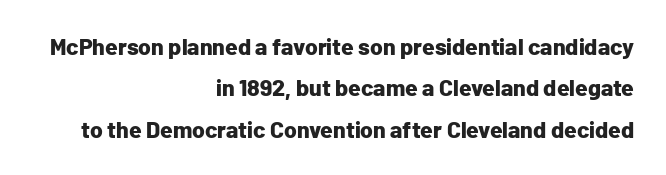
The image shows 23 px bold type, upright; set right-aligned, line spacing 1.8x, normal letter spacing, not underlined.
